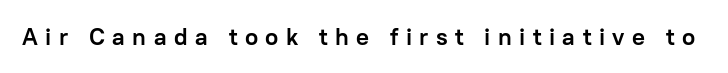
{"italic": "no", "bold": "yes", "underline": "no", "letter_spacing": "wide", "letter_spacing_em": 0.31, "glyph_px": 24}
